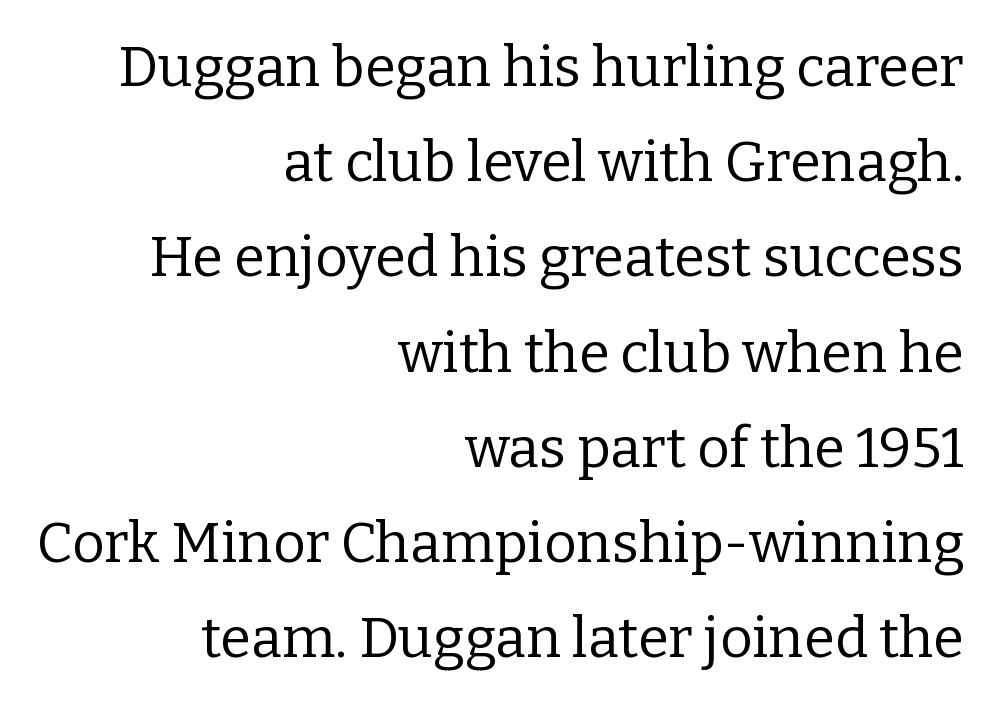
{"serif": "yes", "italic": "no", "bold": "no", "weight": "regular", "width": "normal", "stroke_contrast": "low", "x_height": "medium", "monospaced": "no", "underline": "no", "align": "right", "line_spacing": "normal", "line_spacing_ratio": 1.7, "letter_spacing": "normal", "letter_spacing_em": 0.0, "glyph_px": 56}
